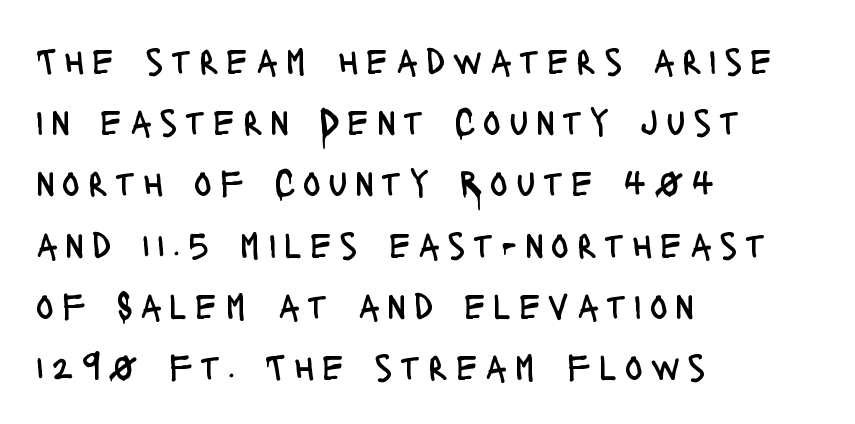
The image shows 38 px regular-weight, condensed sans-serif type, upright; set left-aligned, normal line spacing (1.61x), unusually wide letter spacing (+0.2 em), not underlined; low stroke contrast and a large x-height.
